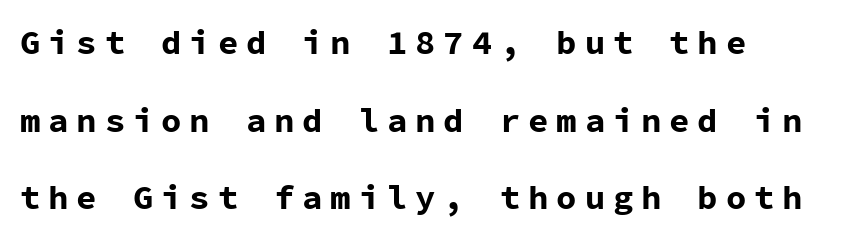
Q: Is the text bold? A: Yes.
Q: Is the text italic (slanted)? A: No, it is upright.
Q: Is the typeface a serif or a sans-serif typeface? A: Sans-serif.
Q: Is the text underlined? A: No.
Q: Is the spacing between letters normal or unusually wide? A: Unusually wide.
Q: Is the spacing between lines tight, normal or loose? A: Loose.
Q: Width (condensed, normal, or wide)? A: Normal.
Q: Stroke contrast? A: Low.
Q: x-height? A: Medium.
Q: Monospaced? A: Yes.
